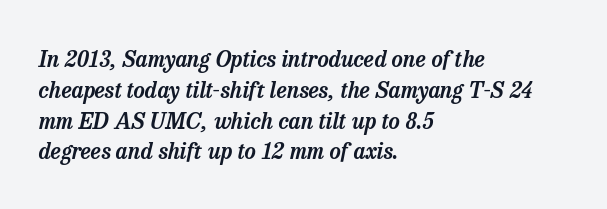
The image shows 22 px text type, italic (leaning right); set left-aligned, normal line spacing (1.4x), normal letter spacing, not underlined.
